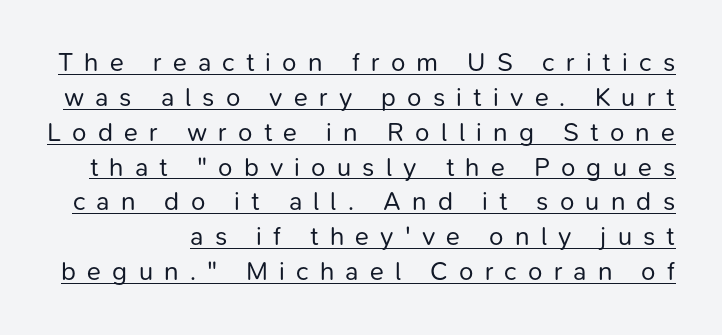
The image shows 26 px text type, upright; set normal line spacing (1.34x), unusually wide letter spacing (+0.43 em), underlined.
